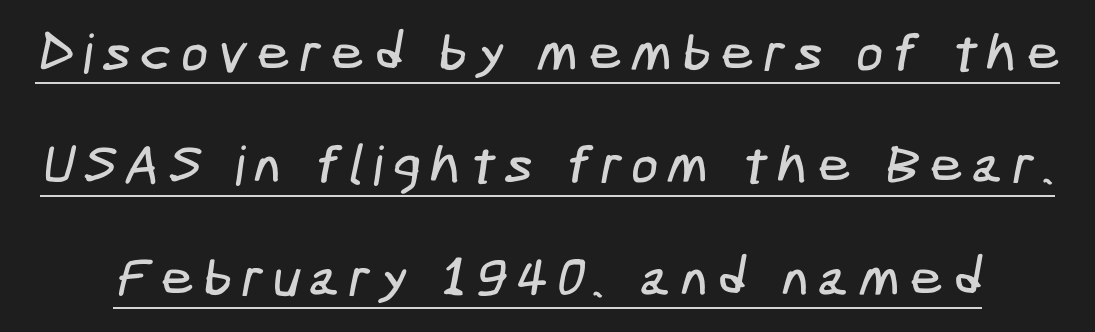
The image shows 54 px condensed sans-serif type; set loose line spacing (2.08x), underlined; low stroke contrast and a medium x-height.
